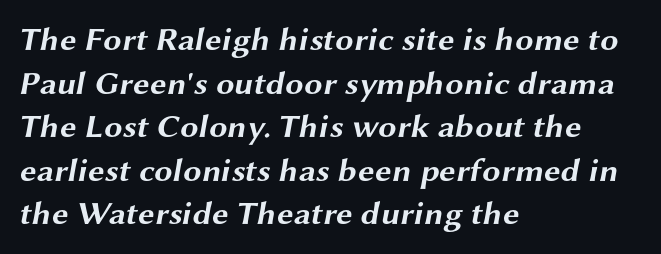
Each glyph is drawn with heavy, bold strokes. Check under the words: just untouched page. Inter-character spacing is left at the font's built-in metrics. Here the designer chose a conventional face with non-uniform glyph widths.
